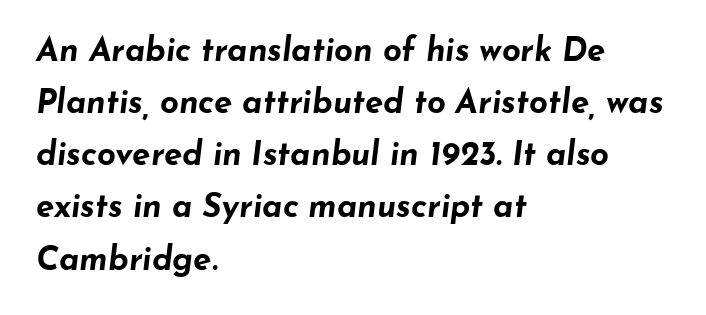
In terms of posture, this sample is oblique. If you measured baseline to baseline, you'd find a middling distance. The face used here is proportionally spaced, like ordinary book or web type. One-word summary of the alignment: left. Check the space under the baseline: it is left empty. The face used here is rendered with its standard letterfit.
